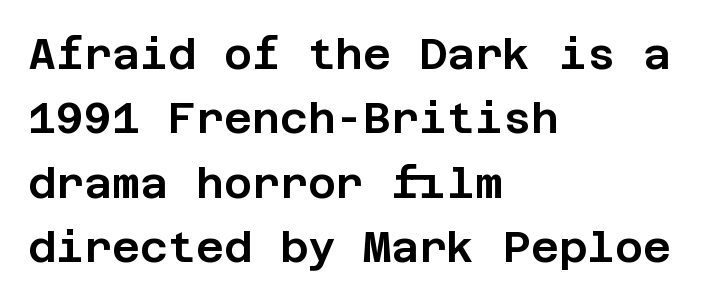
Q: Is the text italic (slanted)? A: No, it is upright.
Q: Is the typeface a serif or a sans-serif typeface? A: Sans-serif.
Q: Is the text underlined? A: No.
Q: How is the paragraph aligned? A: Left-aligned.
Q: Is the spacing between letters normal or unusually wide? A: Normal.
Q: Is the spacing between lines tight, normal or loose? A: Normal.
Q: Width (condensed, normal, or wide)? A: Normal.
Q: Stroke contrast? A: Low.
Q: x-height? A: Large.
